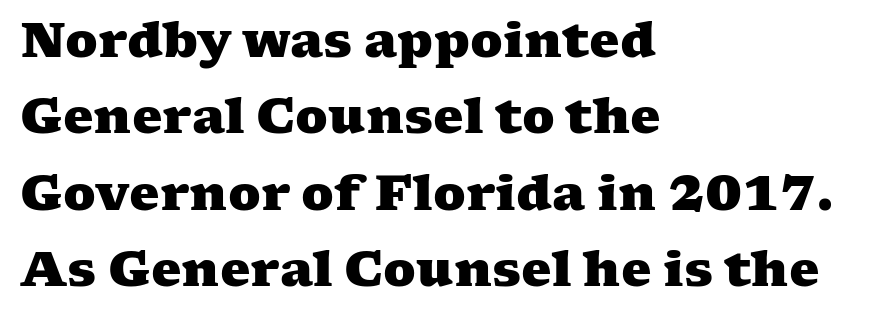
The image shows 48 px heavy, wide serif type; set left-aligned, normal line spacing (1.59x), normal letter spacing, not underlined; medium stroke contrast and a medium x-height.
